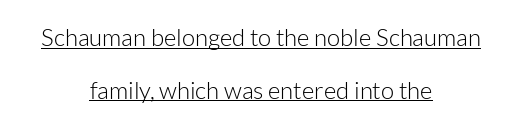
Characters remain perfectly vertical along every line. The passage shown is underscored from start to finish. Compared with a flush-left layout, this one balances lines on the center instead. These lines keep a tight, regular rhythm from letter to letter. Stroke thickness stays within the range of a standard reading face or lighter. The lines are spread far apart with generous leading.
